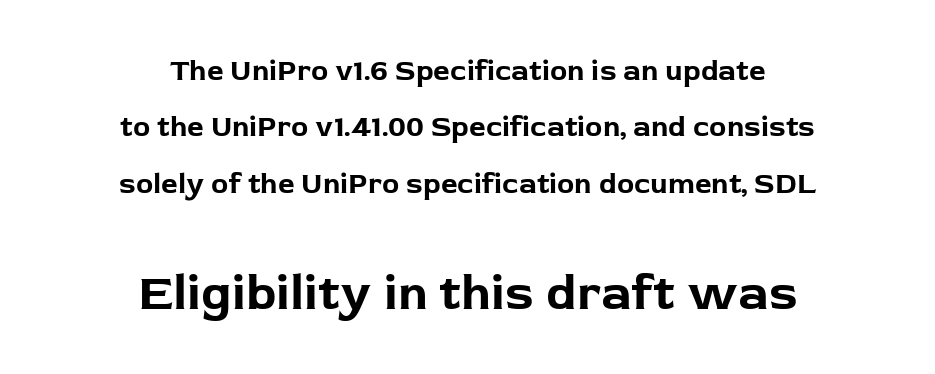
Q: Is the text bold? A: Yes.
Q: Is the text italic (slanted)? A: No, it is upright.
Q: Is the typeface a serif or a sans-serif typeface? A: Sans-serif.
Q: Is the text underlined? A: No.
Q: How is the paragraph aligned? A: Centered.
Q: Is the spacing between letters normal or unusually wide? A: Normal.
Q: Is the spacing between lines tight, normal or loose? A: Loose.
Q: Which block of text is set in a larger size, the first (top) or the second (bottom)? A: The second (bottom) one.
Q: Width (condensed, normal, or wide)? A: Normal.
Q: Stroke contrast? A: Low.
Q: x-height? A: Medium.
Q: Monospaced? A: No.
